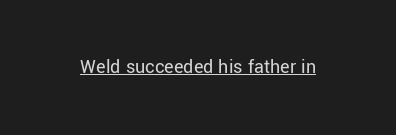
The image shows 20 px text type, upright; set normal letter spacing, underlined.
